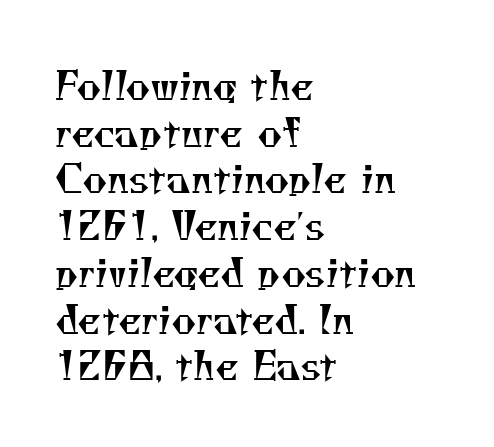
Q: Is the text bold? A: No.
Q: Is the typeface a serif or a sans-serif typeface? A: Serif.
Q: Is the text underlined? A: No.
Q: How is the paragraph aligned? A: Left-aligned.
Q: Is the spacing between letters normal or unusually wide? A: Normal.
Q: Width (condensed, normal, or wide)? A: Normal.
Q: Stroke contrast? A: Medium.
Q: x-height? A: Small.
Q: Monospaced? A: No.
